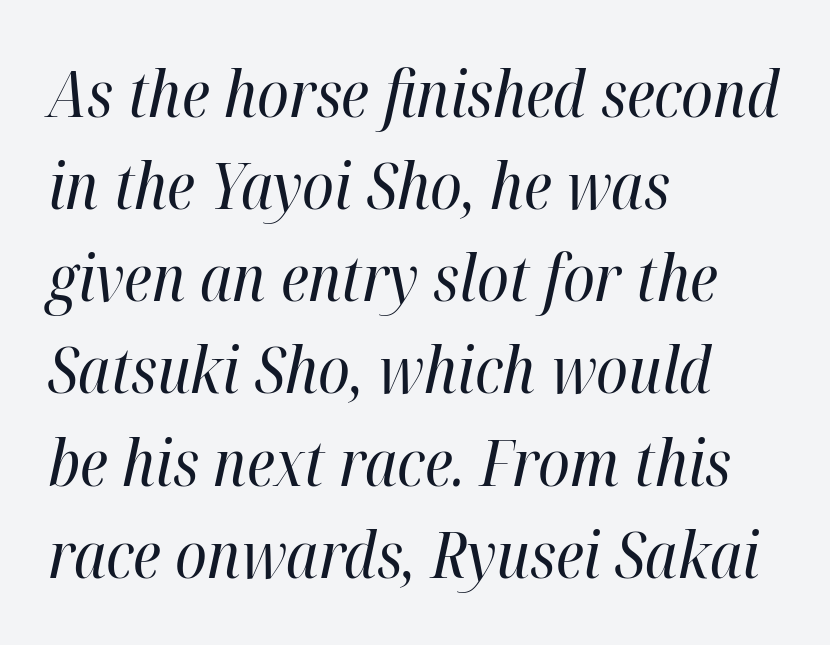
Q: Is the text bold? A: No.
Q: Is the text italic (slanted)? A: Yes, it leans right by about 12 degrees.
Q: Is the text underlined? A: No.
Q: How is the paragraph aligned? A: Left-aligned.
Q: Is the spacing between letters normal or unusually wide? A: Normal.
Q: Is the spacing between lines tight, normal or loose? A: Normal.
Q: Width (condensed, normal, or wide)? A: Condensed.
Q: Stroke contrast? A: High.
Q: x-height? A: Medium.
Q: Monospaced? A: No.
